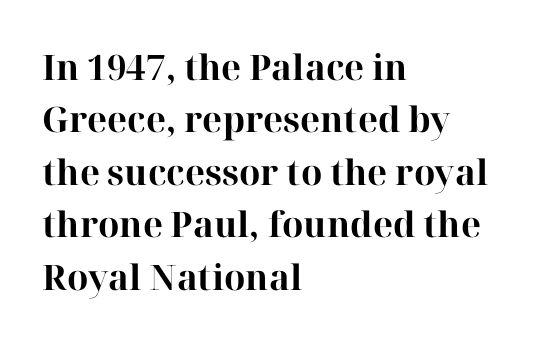
Old-style or modern, the face here clearly has serifs. These lines keep a tight, regular rhythm from letter to letter. Set as a true bold cut, around the 700 mark. Vertical strokes here are truly vertical. Underlining? Definitely not there.
